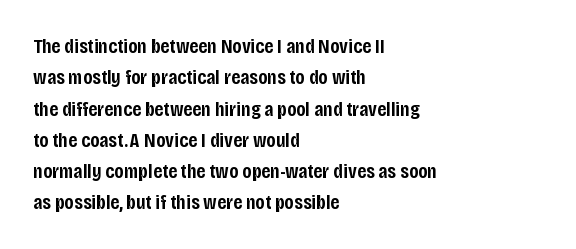
{"italic": "no", "bold": "semi", "underline": "no", "align": "left", "line_spacing": "normal", "line_spacing_ratio": 1.49, "letter_spacing": "normal", "letter_spacing_em": 0.0, "glyph_px": 21}
